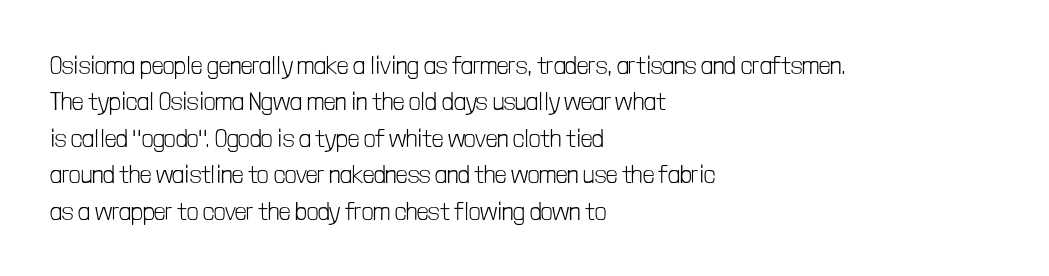
Q: Is the text bold? A: No.
Q: Is the text italic (slanted)? A: No, it is upright.
Q: Is the text underlined? A: No.
Q: How is the paragraph aligned? A: Left-aligned.
Q: Is the spacing between letters normal or unusually wide? A: Normal.
Q: Is the spacing between lines tight, normal or loose? A: Normal.
